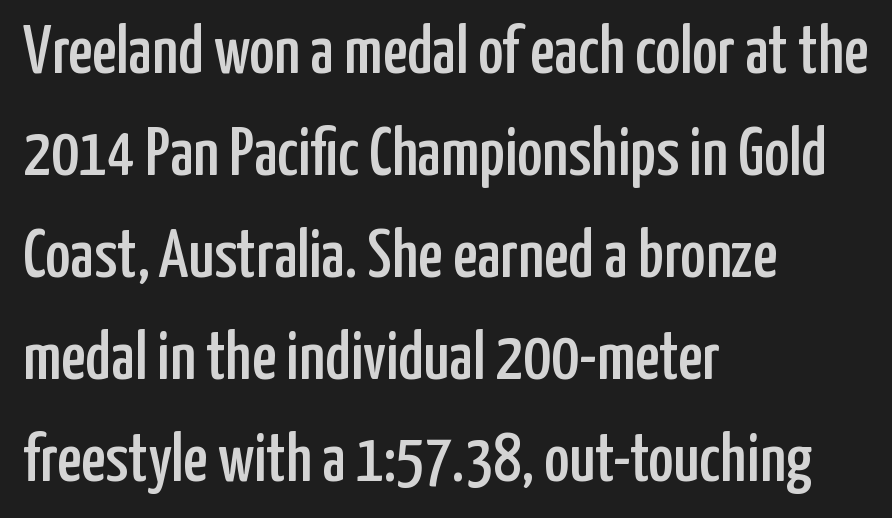
The string is rendered with underlining switched off. Spacing between characters is what you'd get straight out of the box. The typography opts for an upright posture over an oblique one. One-word summary of the alignment: left. No feet cap the strokes, marking this as sans-serif type. This sample keeps an unexceptional amount of space between lines.
